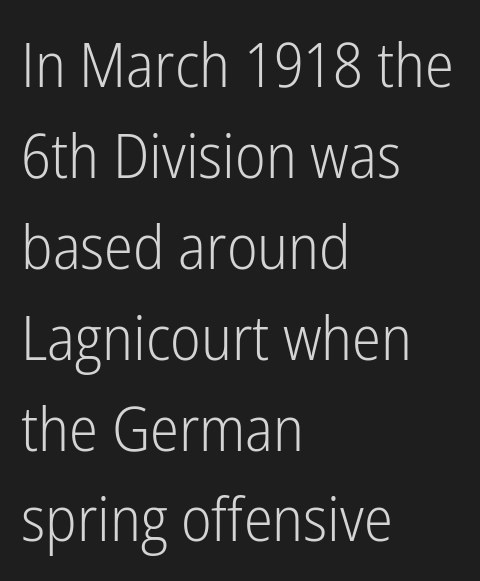
A typesetter would call this zero additional tracking. Underline: absent. A light-to-regular cut is what we see here. Designer's note — italics off, roman on.
